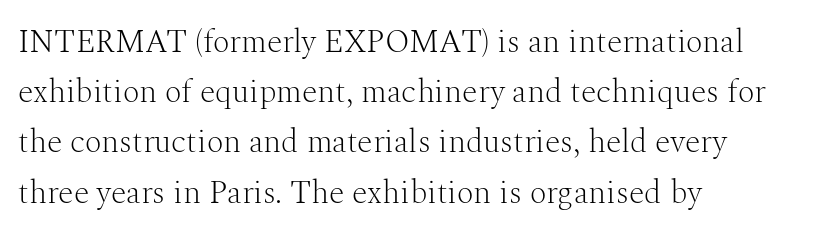
The image shows 32 px light serif type, upright; set left-aligned, normal line spacing (1.57x), normal letter spacing, not underlined; medium stroke contrast and a medium x-height.
